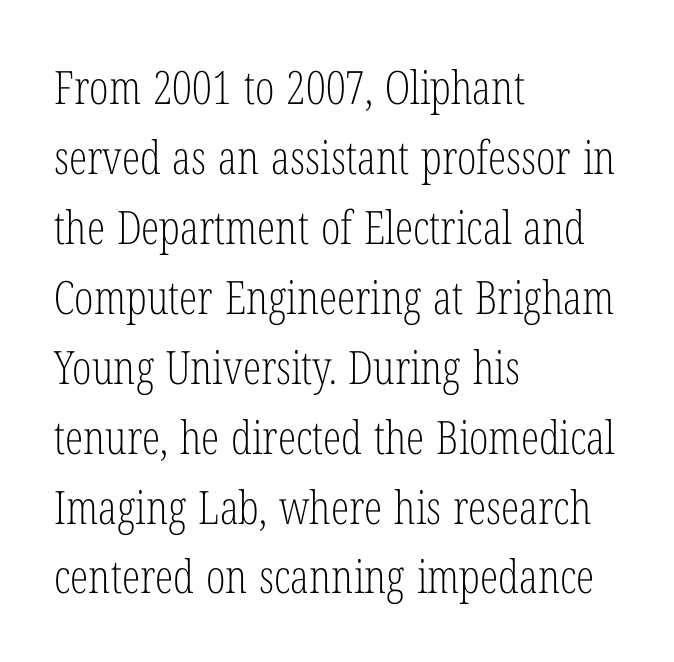
Q: Is the text bold? A: No.
Q: Is the text italic (slanted)? A: No, it is upright.
Q: Is the typeface a serif or a sans-serif typeface? A: Serif.
Q: Is the text underlined? A: No.
Q: How is the paragraph aligned? A: Left-aligned.
Q: Is the spacing between letters normal or unusually wide? A: Normal.
Q: Is the spacing between lines tight, normal or loose? A: Normal.
Q: Width (condensed, normal, or wide)? A: Condensed.
Q: Stroke contrast? A: Low.
Q: x-height? A: Medium.
Q: Monospaced? A: No.
